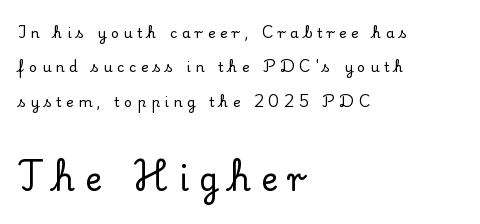
The image shows 32 px serif type, upright; set left-aligned, loose line spacing (2.45x), unusually wide letter spacing (+0.33 em), not underlined; the second (bottom) block is 2.29x larger; low stroke contrast and a small x-height.
